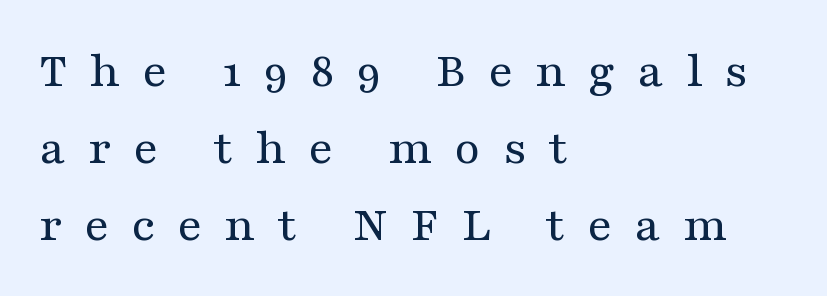
The image shows 52 px regular-weight, wide serif type, upright; set left-aligned, normal line spacing (1.48x), unusually wide letter spacing (+0.42 em), not underlined; medium stroke contrast and a medium x-height.
